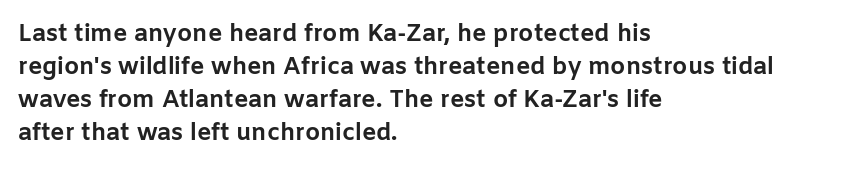
{"italic": "no", "bold": "yes", "underline": "no", "align": "left", "line_spacing": "normal", "line_spacing_ratio": 1.38, "letter_spacing": "normal", "letter_spacing_em": 0.0, "glyph_px": 24}
